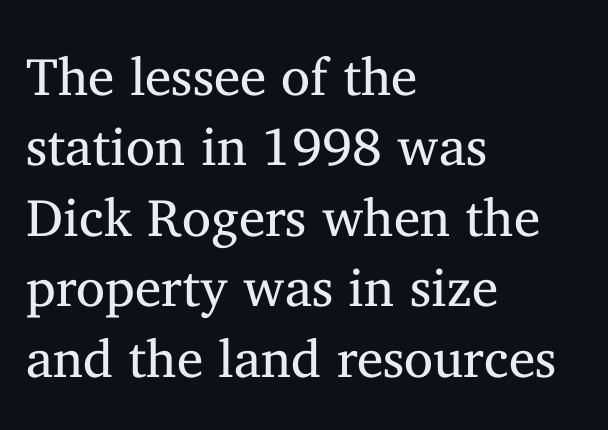
This sample uses an upright cut, with every glyph sitting square on the baseline. Students, observe: this is what conventionally led text looks like. Serif or sans? Serif — the stroke terminals have little feet. A typesetter would call this proportional, since set widths differ per character. The zone under the glyphs is completely vacant.
